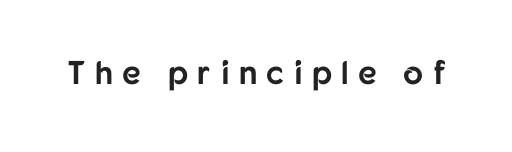
The image shows 33 px bold sans-serif type, upright; set unusually wide letter spacing (+0.28 em), not underlined; low stroke contrast and a medium x-height.
